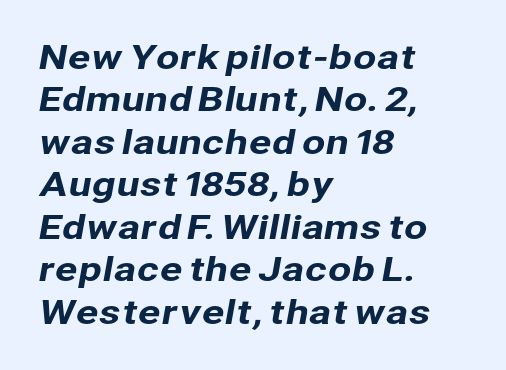
The image shows 34 px sans-serif type; set left-aligned, normal line spacing (1.25x), normal letter spacing, not underlined; low stroke contrast and a medium x-height.
